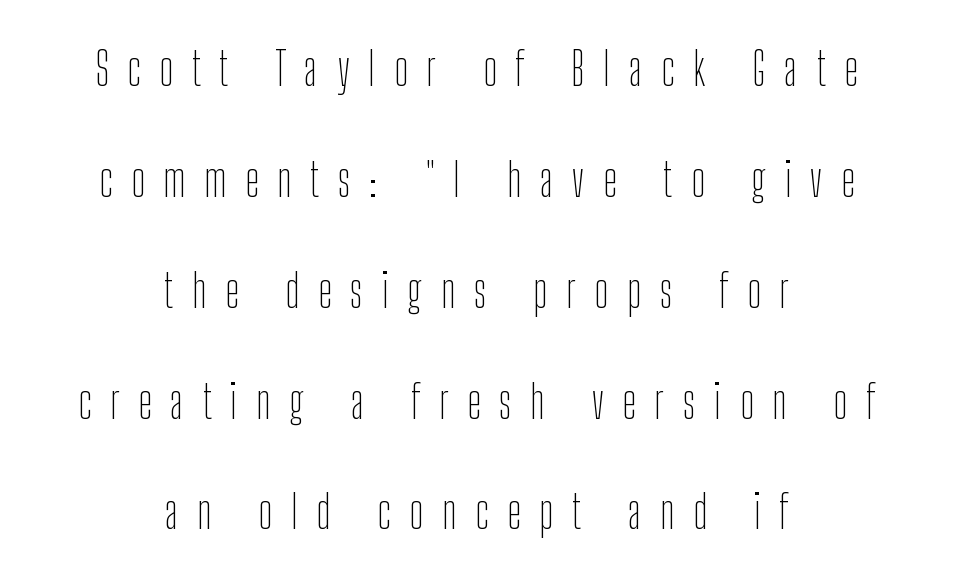
{"serif": "no", "italic": "no", "bold": "no", "weight": "thin", "width": "condensed", "stroke_contrast": "low", "x_height": "medium", "monospaced": "no", "underline": "no", "align": "center", "line_spacing": "loose", "line_spacing_ratio": 2.41, "letter_spacing": "wide", "letter_spacing_em": 0.41, "glyph_px": 46}
